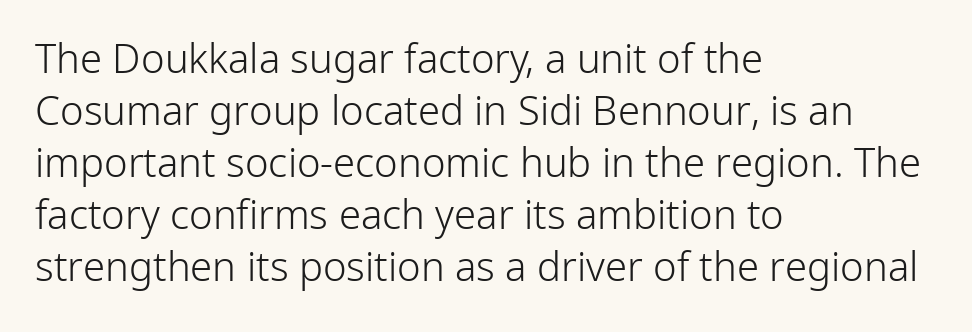
Each word holds together tightly as a unit, with standard inter-letter gaps. You can tell it's not italic because the verticals are truly vertical. Has an underline been added? It has not. Vertically, the passage feels balanced, rows spaced as you'd expect.
